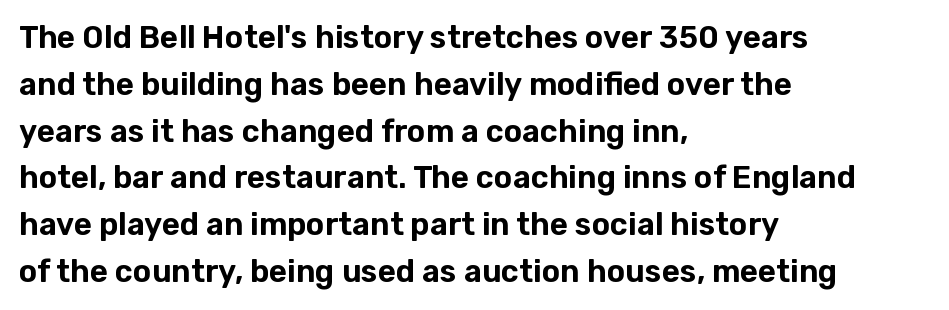
{"serif": "no", "italic": "no", "width": "normal", "stroke_contrast": "low", "x_height": "medium", "monospaced": "no", "underline": "no", "align": "left", "line_spacing": "normal", "line_spacing_ratio": 1.51, "letter_spacing": "normal", "letter_spacing_em": 0.0, "glyph_px": 31}
